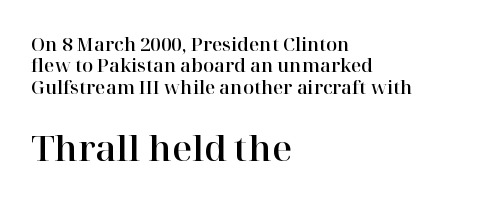
The image shows 35 px serif type, upright; set left-aligned, line spacing 1.19x, normal letter spacing, not underlined; the second (bottom) block is 1.94x larger; high stroke contrast and a medium x-height.
